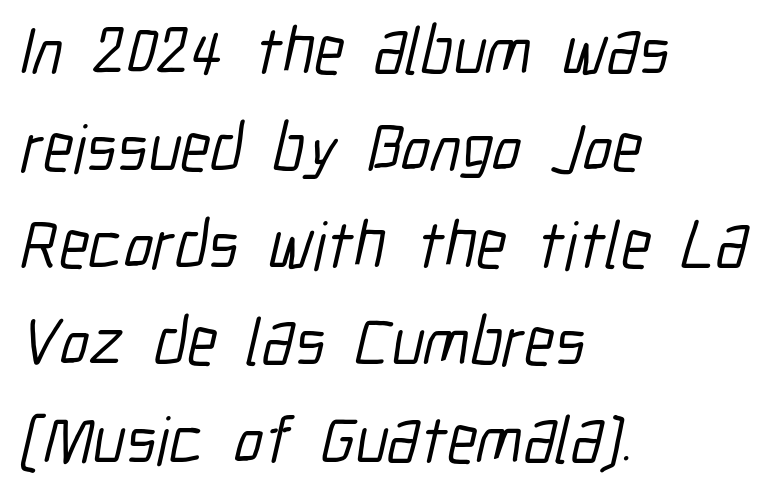
Q: Is the typeface a serif or a sans-serif typeface? A: Sans-serif.
Q: Is the text underlined? A: No.
Q: How is the paragraph aligned? A: Left-aligned.
Q: Is the spacing between letters normal or unusually wide? A: Normal.
Q: Is the spacing between lines tight, normal or loose? A: Normal.
Q: Width (condensed, normal, or wide)? A: Condensed.
Q: Stroke contrast? A: Low.
Q: x-height? A: Medium.
Q: Monospaced? A: No.
